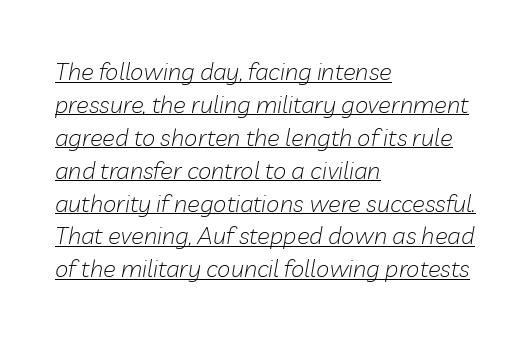
Q: Is the text bold? A: No.
Q: Is the text italic (slanted)? A: Yes, it leans right by about 10 degrees.
Q: Is the text underlined? A: Yes.
Q: How is the paragraph aligned? A: Left-aligned.
Q: Is the spacing between letters normal or unusually wide? A: Normal.
Q: Is the spacing between lines tight, normal or loose? A: Normal.
